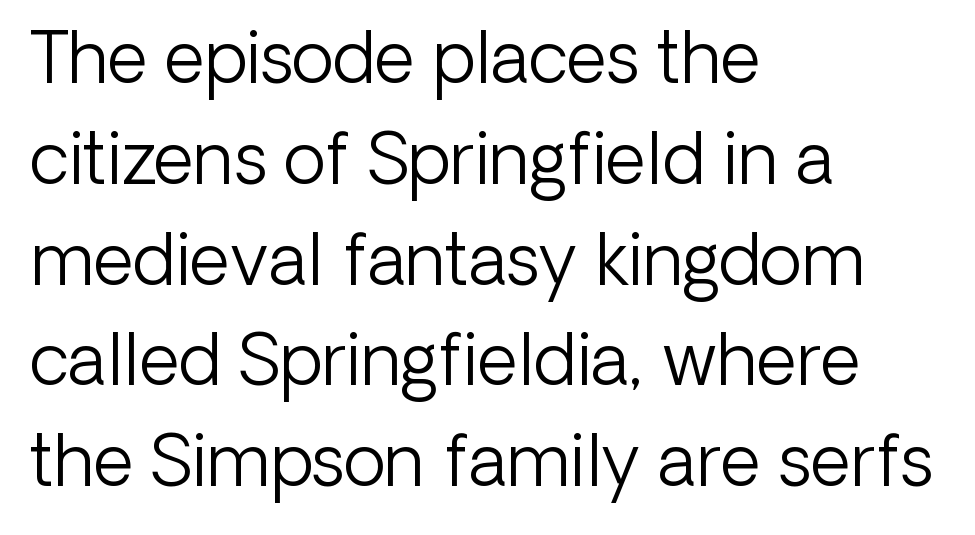
The image shows 70 px light sans-serif type, upright; set left-aligned, normal line spacing (1.44x), normal letter spacing, not underlined; low stroke contrast and a medium x-height.
